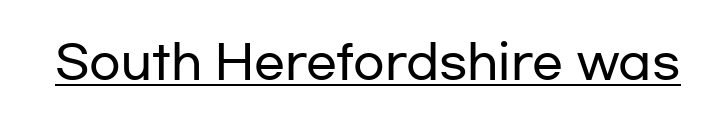
Q: Is the text italic (slanted)? A: No, it is upright.
Q: Is the typeface a serif or a sans-serif typeface? A: Sans-serif.
Q: Is the text underlined? A: Yes.
Q: Is the spacing between letters normal or unusually wide? A: Normal.
Q: Width (condensed, normal, or wide)? A: Wide.
Q: Stroke contrast? A: Low.
Q: x-height? A: Medium.
Q: Monospaced? A: No.
